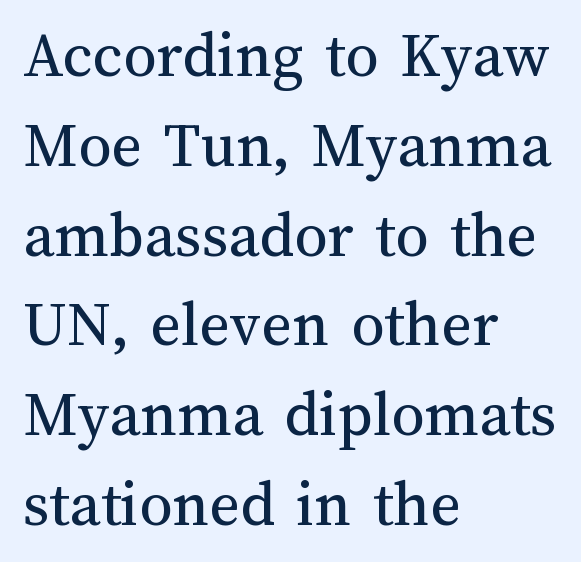
{"italic": "no", "bold": "no", "weight": "regular", "width": "normal", "stroke_contrast": "medium", "x_height": "medium", "monospaced": "no", "underline": "no", "align": "left", "line_spacing": "normal", "line_spacing_ratio": 1.36, "letter_spacing": "normal", "letter_spacing_em": 0.0, "glyph_px": 66}
